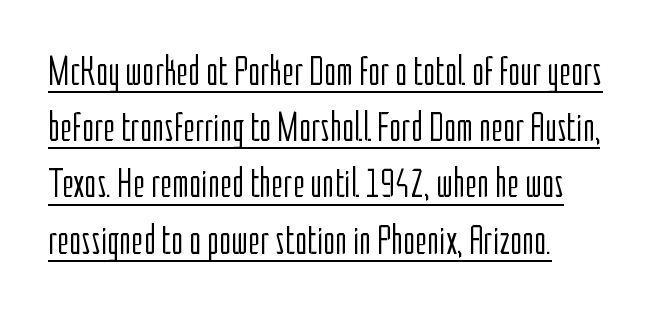
{"serif": "no", "italic": "no", "bold": "no", "weight": "light", "width": "condensed", "stroke_contrast": "low", "x_height": "medium", "monospaced": "no", "underline": "yes", "line_spacing": "normal", "line_spacing_ratio": 1.37, "letter_spacing": "normal", "letter_spacing_em": 0.0, "glyph_px": 41}
